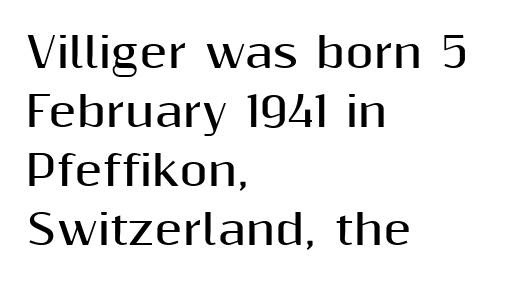
{"serif": "no", "italic": "no", "bold": "yes", "weight": "bold", "width": "normal", "stroke_contrast": "medium", "x_height": "medium", "monospaced": "no", "underline": "no", "align": "left", "line_spacing": "normal", "line_spacing_ratio": 1.44, "letter_spacing": "normal", "letter_spacing_em": 0.0, "glyph_px": 41}
